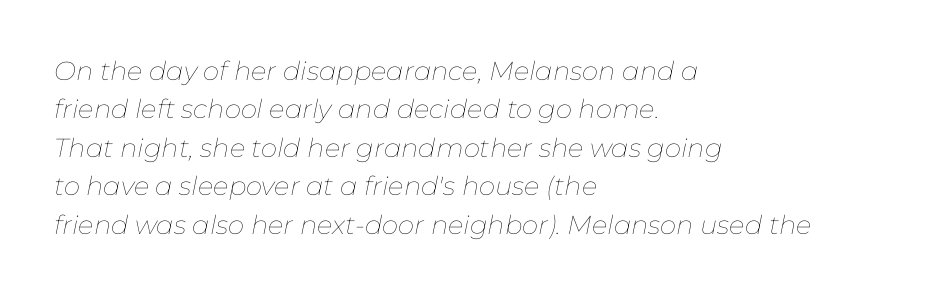
Descenders hang freely into open space. The passage shown stacks its lines at a standard gap. Casual observation: everything's shoved over to the left. Emphasis-style slanted type is in use. Weight class: somewhere from thin through regular. Students, note that the glyphs here touch the page at normal intervals.
